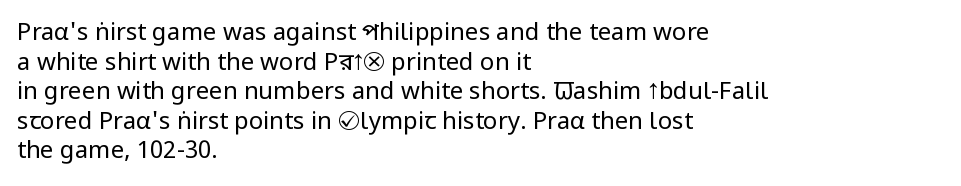
{"italic": "no", "bold": "no", "underline": "no", "align": "left", "line_spacing_ratio": 1.23, "letter_spacing": "normal", "letter_spacing_em": 0.0, "glyph_px": 24}
